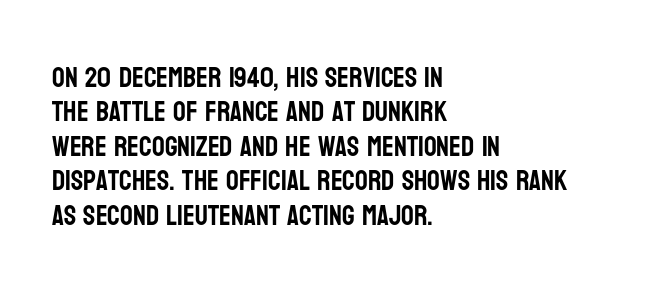
Q: Is the text italic (slanted)? A: No, it is upright.
Q: Is the typeface a serif or a sans-serif typeface? A: Sans-serif.
Q: Is the text underlined? A: No.
Q: How is the paragraph aligned? A: Left-aligned.
Q: Is the spacing between letters normal or unusually wide? A: Normal.
Q: Width (condensed, normal, or wide)? A: Condensed.
Q: Stroke contrast? A: Low.
Q: x-height? A: Large.
Q: Monospaced? A: No.
